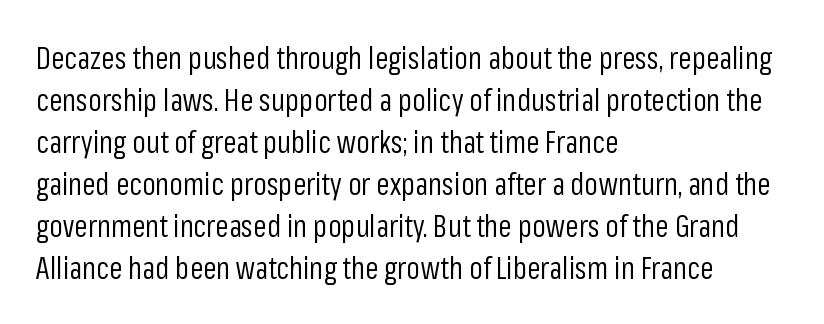
The image shows 30 px regular-weight, condensed sans-serif type, upright; set left-aligned, normal line spacing (1.4x), normal letter spacing, not underlined; low stroke contrast and a medium x-height.
